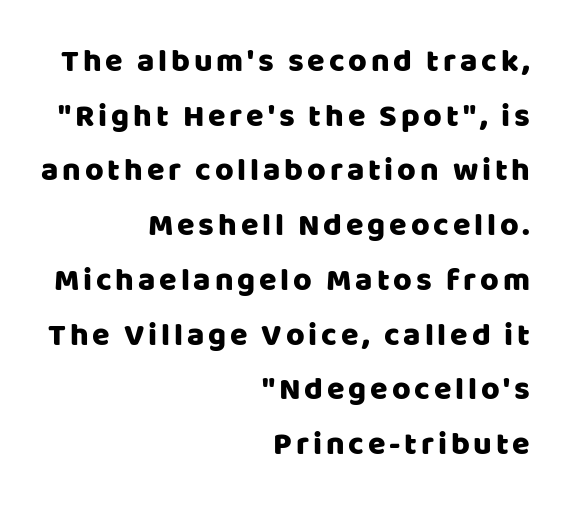
{"serif": "no", "italic": "no", "width": "normal", "stroke_contrast": "low", "x_height": "large", "monospaced": "no", "underline": "no", "align": "right", "line_spacing_ratio": 1.71, "glyph_px": 32}
